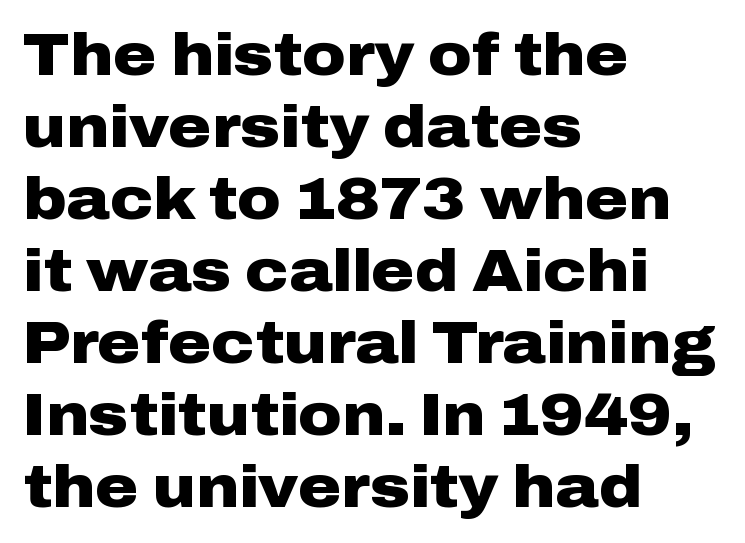
{"serif": "no", "italic": "no", "bold": "yes", "weight": "heavy", "width": "wide", "stroke_contrast": "low", "x_height": "medium", "monospaced": "no", "underline": "no", "align": "left", "line_spacing_ratio": 1.22, "letter_spacing": "normal", "letter_spacing_em": 0.0, "glyph_px": 59}
